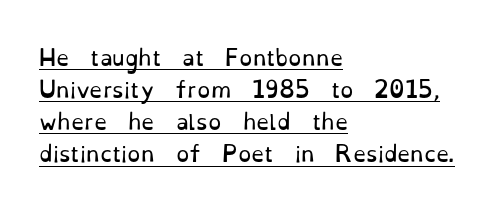
The image shows 21 px text type, upright; set left-aligned, normal line spacing (1.53x), normal letter spacing, underlined.
